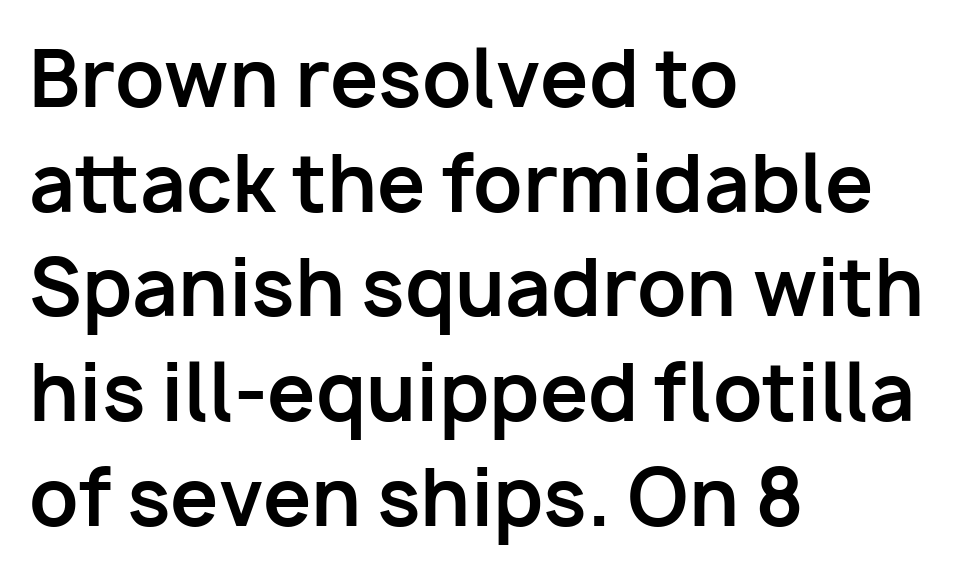
{"serif": "no", "italic": "no", "bold": "yes", "weight": "bold", "width": "normal", "stroke_contrast": "low", "x_height": "medium", "monospaced": "no", "underline": "no", "align": "left", "line_spacing": "normal", "line_spacing_ratio": 1.36, "letter_spacing": "normal", "letter_spacing_em": 0.0, "glyph_px": 77}
